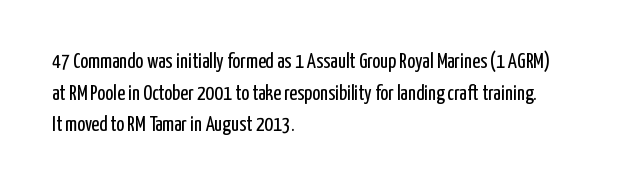
{"italic": "no", "bold": "no", "underline": "no", "align": "left", "line_spacing": "normal", "line_spacing_ratio": 1.51, "letter_spacing": "normal", "letter_spacing_em": 0.0, "glyph_px": 21}
